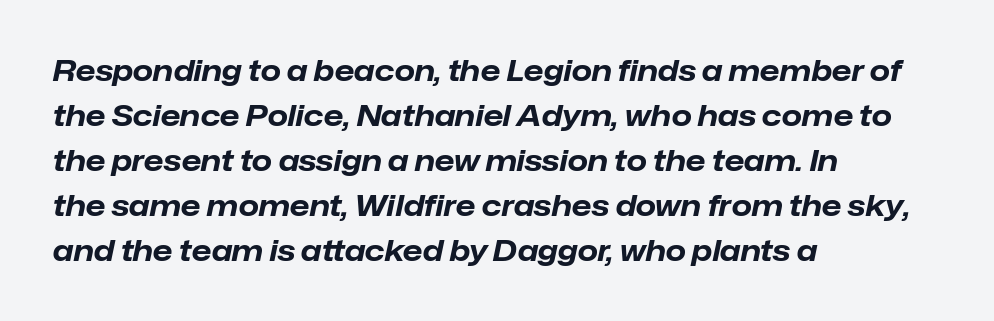
Summary of weight: heavy, a full bold. This sample has the flowing, uneven cadence of proportional lettering. Rule under the text: the space is simply empty. Regular leading. Letter spacing: default. The lines are quadded left.
